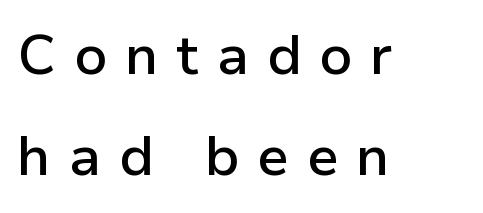
Layout note: lines flush left. Here the designer chose a conventional face with non-uniform glyph widths. Ordinary non-slanted type is in use. Each letter's strokes conclude bluntly, with no projecting serifs. This is moderately heavy type, rendered in semibold.
